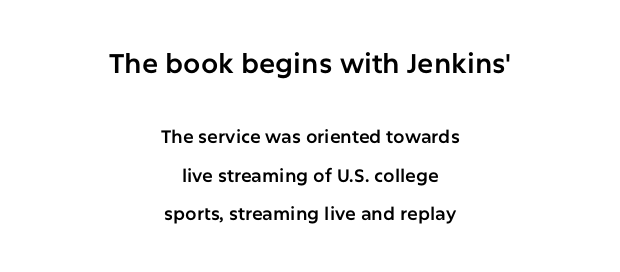
{"italic": "no", "underline": "no", "align": "center", "line_spacing": "loose", "line_spacing_ratio": 2.14, "letter_spacing": "normal", "letter_spacing_em": 0.0, "larger_block": "first", "size_ratio": 1.5, "glyph_px": 27}
